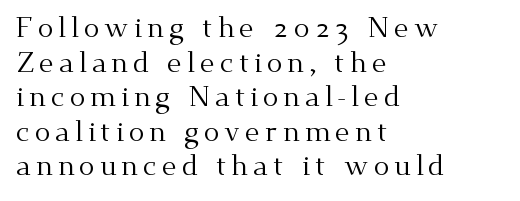
Weight: in the light-to-regular range. This sample is left-justified, so line endings fall wherever the words run out. The words here are not underlined. Does the lettering tilt? It doesn't — this is upright. Small tapered or slab feet sit at the stroke ends, so this counts as serif.
